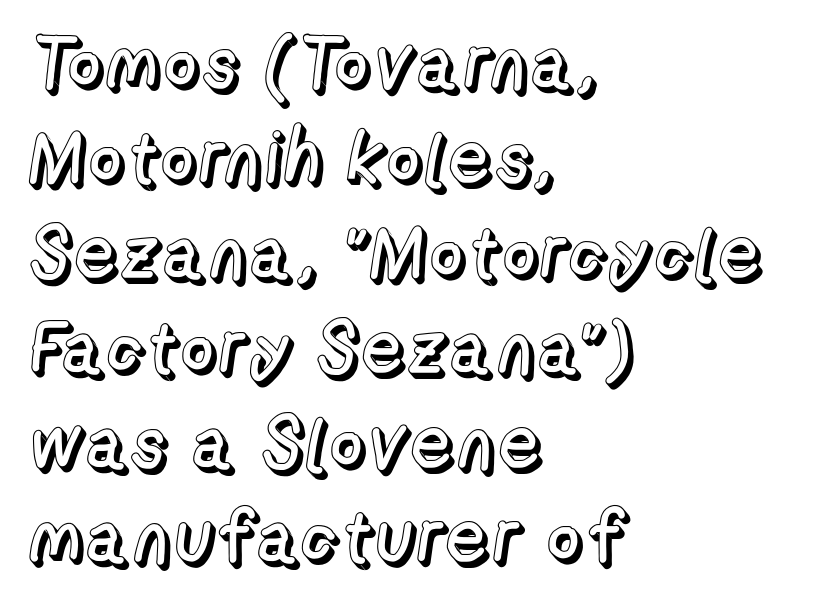
The image shows 73 px text type; set left-aligned, normal line spacing (1.3x), normal letter spacing, not underlined; a medium x-height.
